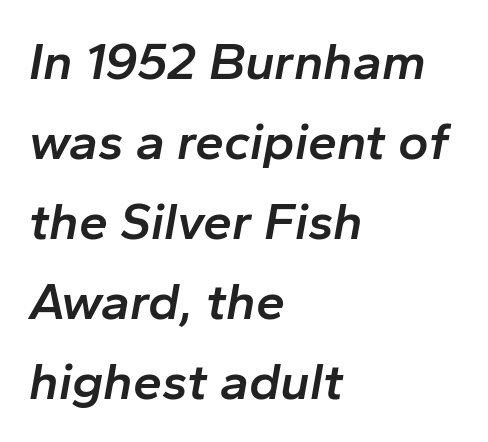
Type without underlining. The passage is arranged the way most books set body copy — flush left. As a designer I'd log this as weight 600, semibold. This sample has the flowing, uneven cadence of proportional lettering. Compared with ordinary roman type, these characters are visibly tilted.
